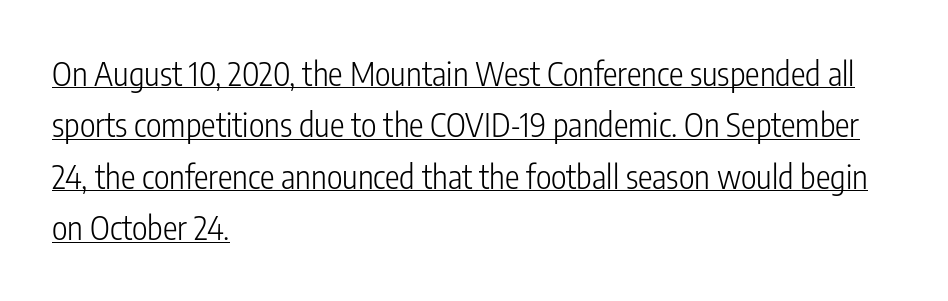
{"serif": "no", "italic": "no", "bold": "no", "weight": "light", "width": "condensed", "stroke_contrast": "low", "x_height": "medium", "monospaced": "no", "underline": "yes", "align": "left", "line_spacing": "normal", "line_spacing_ratio": 1.56, "letter_spacing": "normal", "letter_spacing_em": 0.0, "glyph_px": 33}
